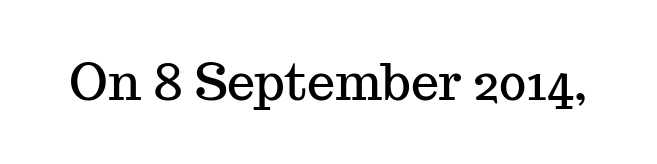
The passage shown is typed in a proportional face where columns would drift. How are the letters spaced? Ordinarily, with no added tracking. This sample uses a serif face. Every character sits straight up, as roman type does. Check the space under the baseline: it is left empty.
